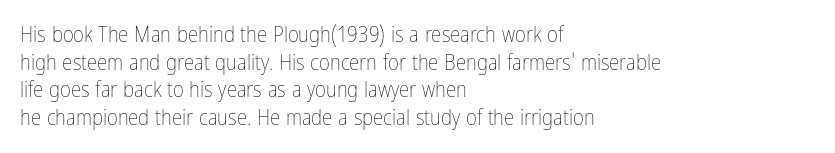
Q: Is the text bold? A: No.
Q: Is the text italic (slanted)? A: No, it is upright.
Q: Is the text underlined? A: No.
Q: How is the paragraph aligned? A: Left-aligned.
Q: Is the spacing between letters normal or unusually wide? A: Normal.
Q: Is the spacing between lines tight, normal or loose? A: Normal.
